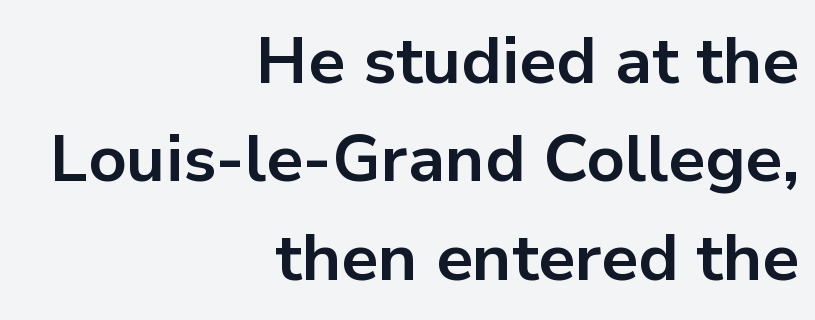
The image shows 66 px bold sans-serif type, upright; set right-aligned, normal line spacing (1.49x), normal letter spacing, not underlined; low stroke contrast and a medium x-height.
